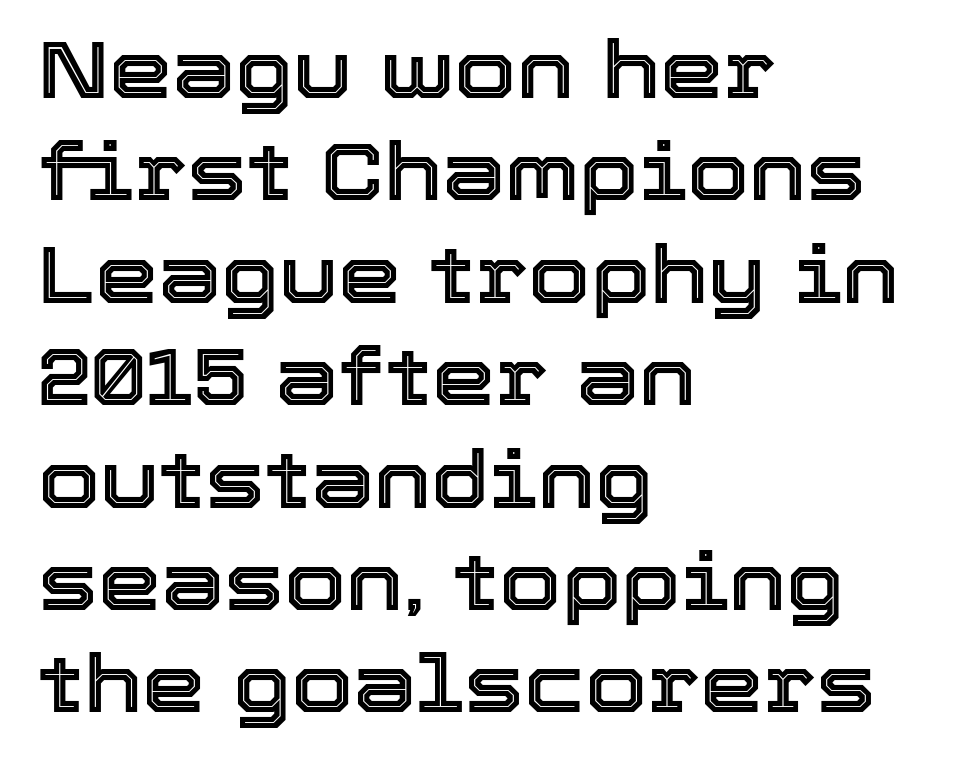
Q: Is the text italic (slanted)? A: No, it is upright.
Q: Is the text underlined? A: No.
Q: How is the paragraph aligned? A: Left-aligned.
Q: Is the spacing between letters normal or unusually wide? A: Normal.
Q: Is the spacing between lines tight, normal or loose? A: Normal.
Q: Width (condensed, normal, or wide)? A: Normal.
Q: x-height? A: Medium.
Q: Monospaced? A: No.
